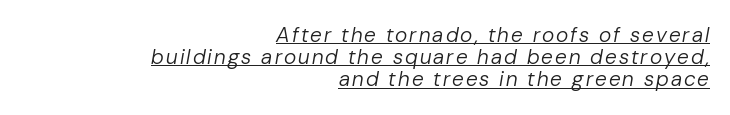
{"italic": "yes", "lean": "right", "slant_degrees": 10, "bold": "no", "underline": "yes", "align": "right", "line_spacing": "tight", "line_spacing_ratio": 1.05, "glyph_px": 21}
